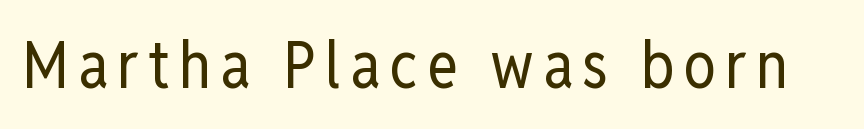
{"serif": "no", "italic": "no", "bold": "no", "weight": "regular", "width": "condensed", "stroke_contrast": "low", "x_height": "medium", "monospaced": "no", "underline": "no", "glyph_px": 65}
